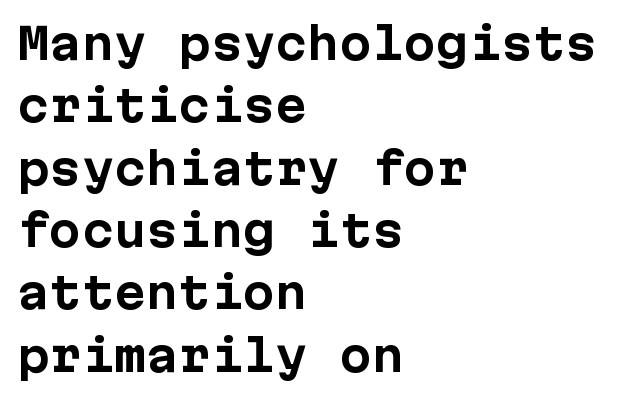
{"serif": "no", "italic": "no", "bold": "yes", "weight": "bold", "width": "normal", "stroke_contrast": "low", "x_height": "medium", "underline": "no", "align": "left", "line_spacing": "normal", "line_spacing_ratio": 1.45, "letter_spacing": "normal", "letter_spacing_em": 0.0, "glyph_px": 43}
